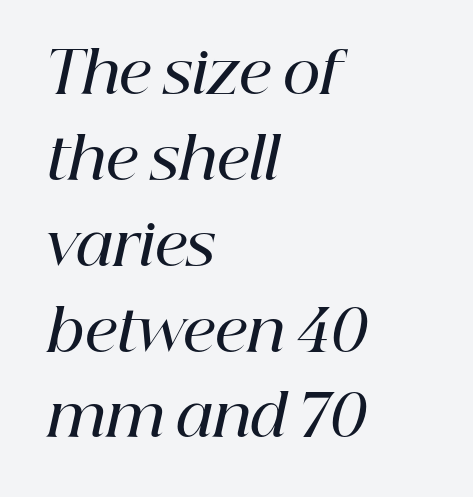
{"serif": "yes", "italic": "yes", "lean": "right", "slant_degrees": 12, "bold": "semi", "weight": "semibold", "width": "normal", "stroke_contrast": "high", "x_height": "medium", "monospaced": "no", "underline": "no", "align": "left", "line_spacing": "normal", "line_spacing_ratio": 1.48, "letter_spacing": "normal", "letter_spacing_em": 0.0, "glyph_px": 58}
